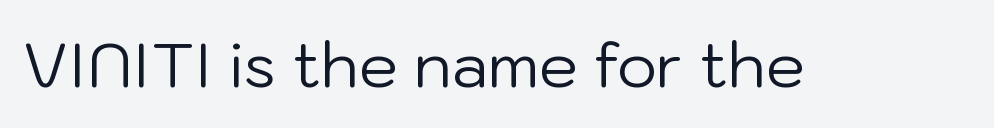
{"serif": "no", "italic": "no", "bold": "no", "weight": "regular", "width": "normal", "stroke_contrast": "low", "x_height": "medium", "monospaced": "no", "underline": "no", "letter_spacing": "normal", "letter_spacing_em": 0.0, "glyph_px": 62}
